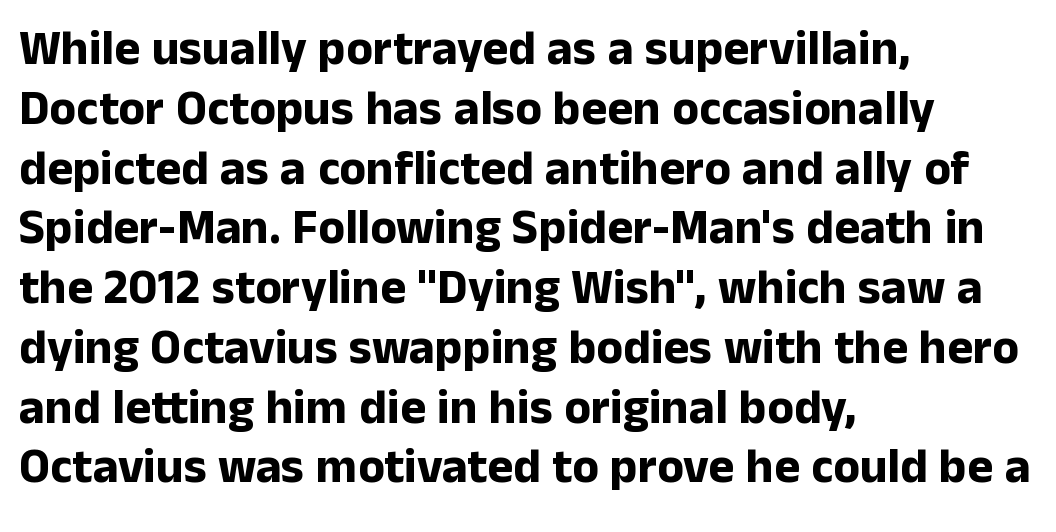
Q: Is the text bold? A: Yes.
Q: Is the text italic (slanted)? A: No, it is upright.
Q: Is the typeface a serif or a sans-serif typeface? A: Sans-serif.
Q: Is the text underlined? A: No.
Q: How is the paragraph aligned? A: Left-aligned.
Q: Is the spacing between letters normal or unusually wide? A: Normal.
Q: Width (condensed, normal, or wide)? A: Normal.
Q: Stroke contrast? A: Low.
Q: x-height? A: Medium.
Q: Monospaced? A: No.
